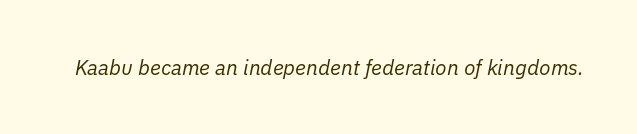
Q: Is the text bold? A: No.
Q: Is the text italic (slanted)? A: Yes, it leans right by about 11 degrees.
Q: Is the text underlined? A: No.
Q: Is the spacing between letters normal or unusually wide? A: Normal.
